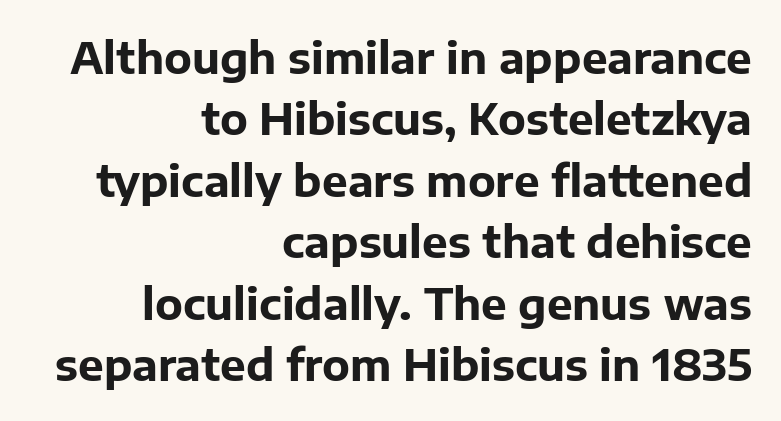
The image shows 43 px bold sans-serif type, upright; set right-aligned, normal line spacing (1.43x), normal letter spacing, not underlined; low stroke contrast and a medium x-height.
